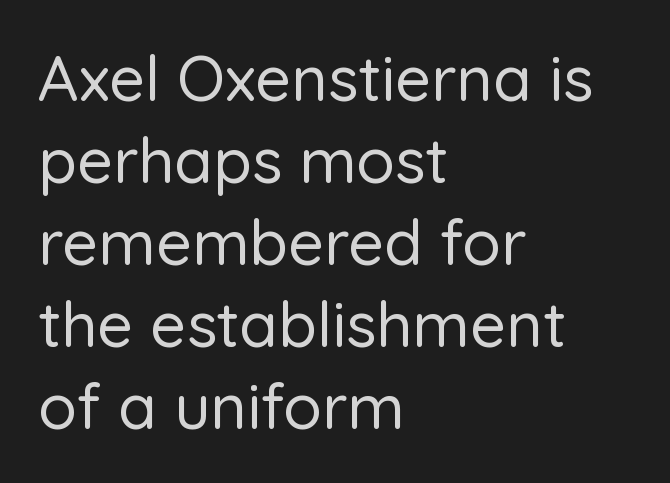
{"serif": "no", "italic": "no", "width": "normal", "stroke_contrast": "low", "x_height": "medium", "monospaced": "no", "underline": "no", "align": "left", "line_spacing": "normal", "line_spacing_ratio": 1.3, "letter_spacing": "normal", "letter_spacing_em": 0.0, "glyph_px": 63}
